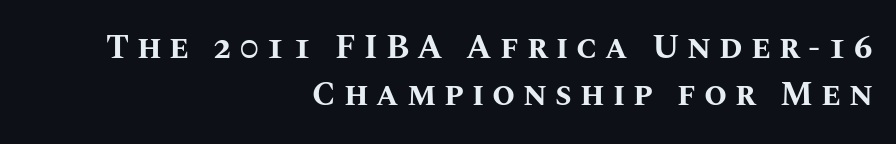
Q: Is the text bold? A: Yes.
Q: Is the text italic (slanted)? A: No, it is upright.
Q: Is the text underlined? A: No.
Q: How is the paragraph aligned? A: Right-aligned.
Q: Is the spacing between letters normal or unusually wide? A: Unusually wide.
Q: Is the spacing between lines tight, normal or loose? A: Normal.
Q: Width (condensed, normal, or wide)? A: Normal.
Q: Stroke contrast? A: Medium.
Q: x-height? A: Large.
Q: Monospaced? A: No.
